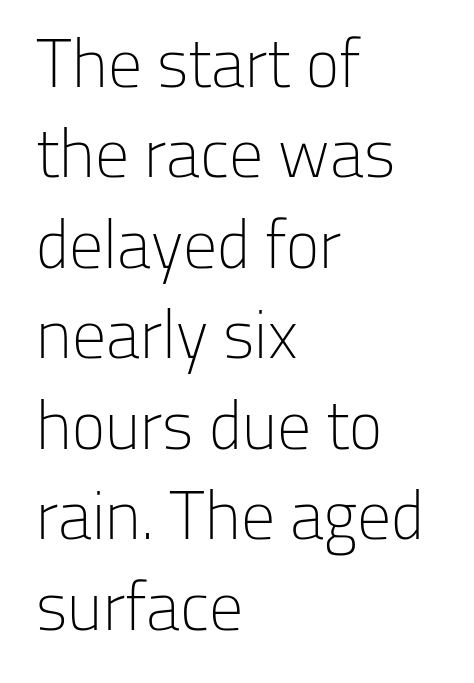
Q: Is the text bold? A: No.
Q: Is the text italic (slanted)? A: No, it is upright.
Q: Is the typeface a serif or a sans-serif typeface? A: Sans-serif.
Q: Is the text underlined? A: No.
Q: How is the paragraph aligned? A: Left-aligned.
Q: Is the spacing between letters normal or unusually wide? A: Normal.
Q: Is the spacing between lines tight, normal or loose? A: Normal.
Q: Width (condensed, normal, or wide)? A: Normal.
Q: Stroke contrast? A: Low.
Q: x-height? A: Medium.
Q: Monospaced? A: No.
